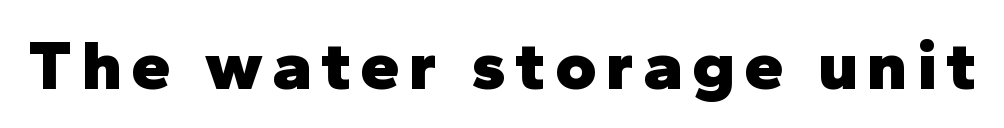
{"serif": "no", "italic": "no", "bold": "yes", "weight": "heavy", "width": "normal", "stroke_contrast": "low", "x_height": "medium", "monospaced": "no", "underline": "no", "glyph_px": 71}
